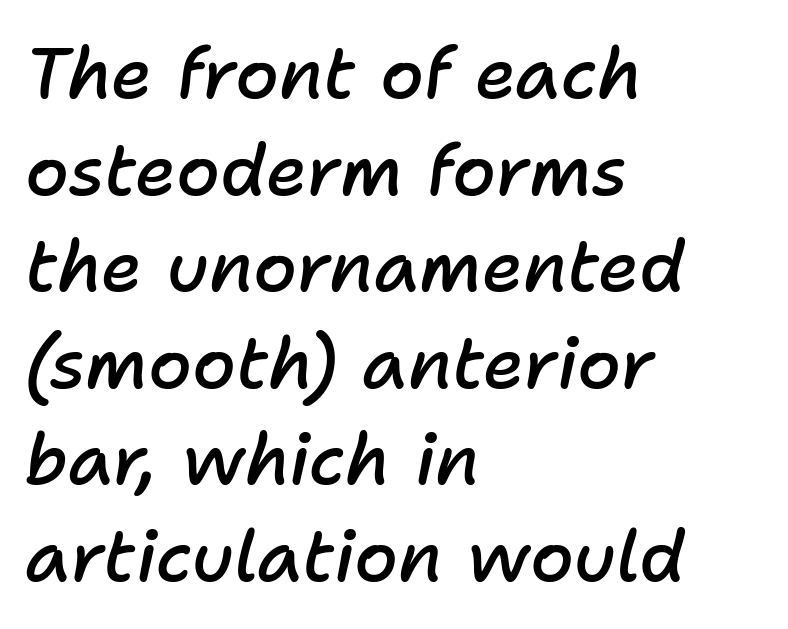
The image shows 71 px semibold type, italic (leaning right); set left-aligned, normal line spacing (1.36x), normal letter spacing, not underlined; low stroke contrast and a medium x-height.
